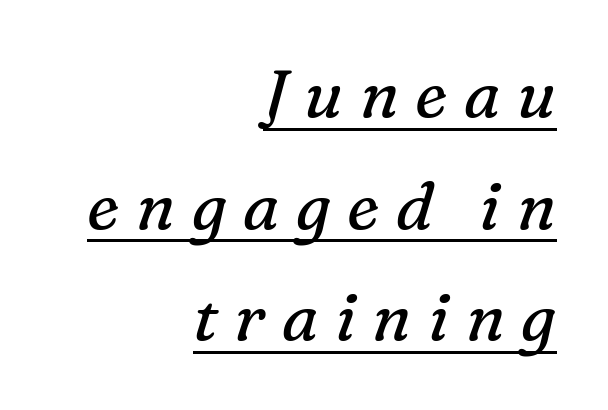
The image shows 66 px regular-weight serif type, italic (leaning right); set right-aligned, normal line spacing (1.69x), unusually wide letter spacing (+0.25 em), underlined; medium stroke contrast and a medium x-height.
